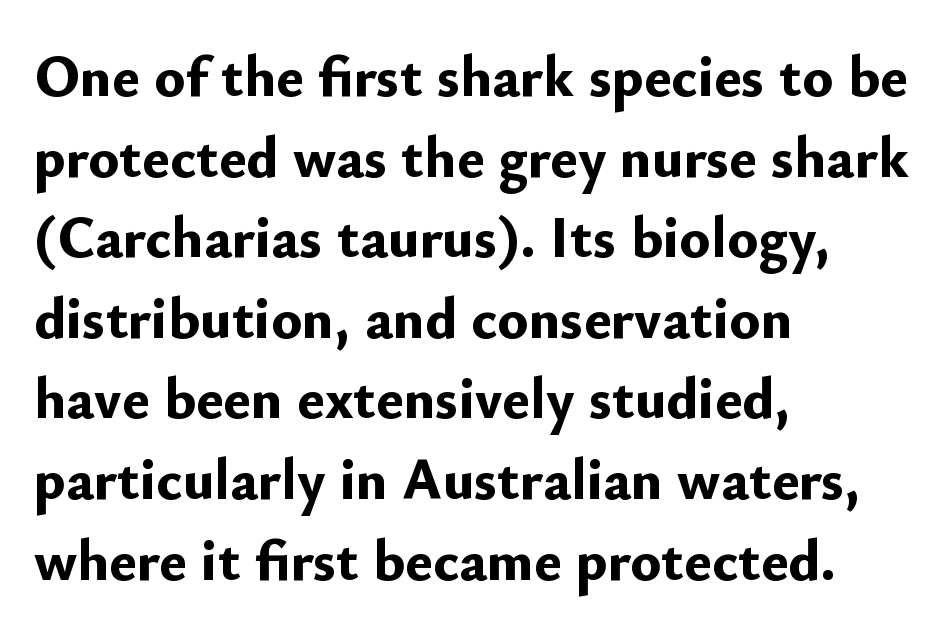
The image shows 58 px bold sans-serif type, upright; set left-aligned, normal line spacing (1.39x), normal letter spacing, not underlined; low stroke contrast and a small x-height.
